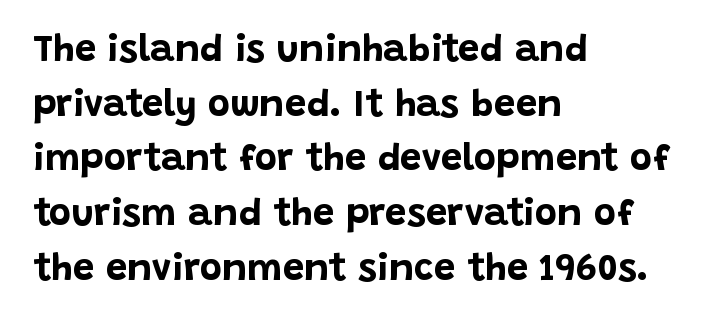
The image shows 38 px bold sans-serif type, upright; set left-aligned, normal line spacing (1.44x), normal letter spacing, not underlined; low stroke contrast and a large x-height.
